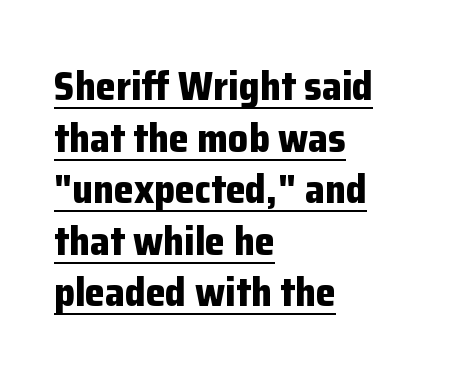
The image shows 40 px bold sans-serif type, upright; set left-aligned, normal line spacing (1.29x), normal letter spacing, underlined; low stroke contrast and a medium x-height.
